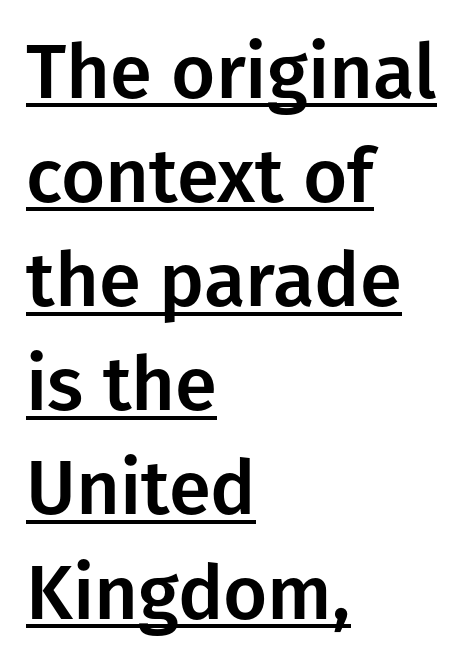
The ragged edge is on the right, which tells us the setting is flush left. The rows are spaced the way most documents space them. The face used here is a sans, in the tradition of grotesques and geometrics. The line texture is even and compact thanks to regular tracking.
